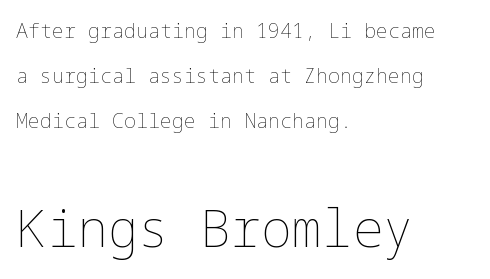
{"italic": "no", "bold": "no", "weight": "thin", "width": "normal", "stroke_contrast": "low", "x_height": "medium", "underline": "no", "align": "left", "line_spacing": "loose", "line_spacing_ratio": 2.26, "letter_spacing": "normal", "letter_spacing_em": 0.0, "larger_block": "second", "size_ratio": 2.55, "glyph_px": 51}
